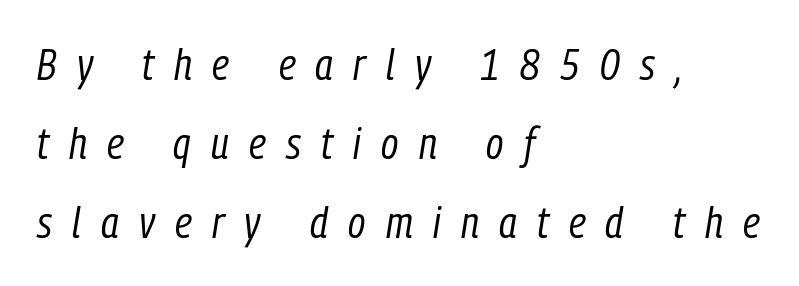
Q: Is the text bold? A: No.
Q: Is the text italic (slanted)? A: Yes, it leans right by about 9 degrees.
Q: Is the text underlined? A: No.
Q: How is the paragraph aligned? A: Left-aligned.
Q: Is the spacing between letters normal or unusually wide? A: Unusually wide.
Q: Width (condensed, normal, or wide)? A: Condensed.
Q: Stroke contrast? A: Low.
Q: x-height? A: Medium.
Q: Monospaced? A: No.
